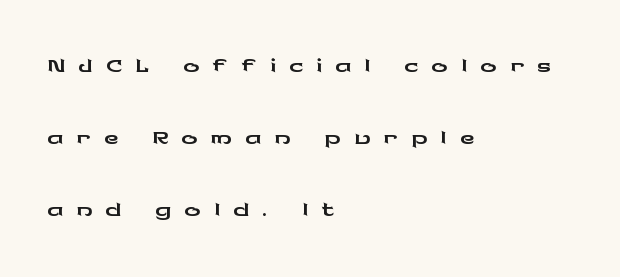
Are there feet on the stems? There aren't — it's a sans. You could not count columns in this text — the font is proportionally spaced. Nobody drew a line under any word here. Ordinary non-slanted type is in use.
